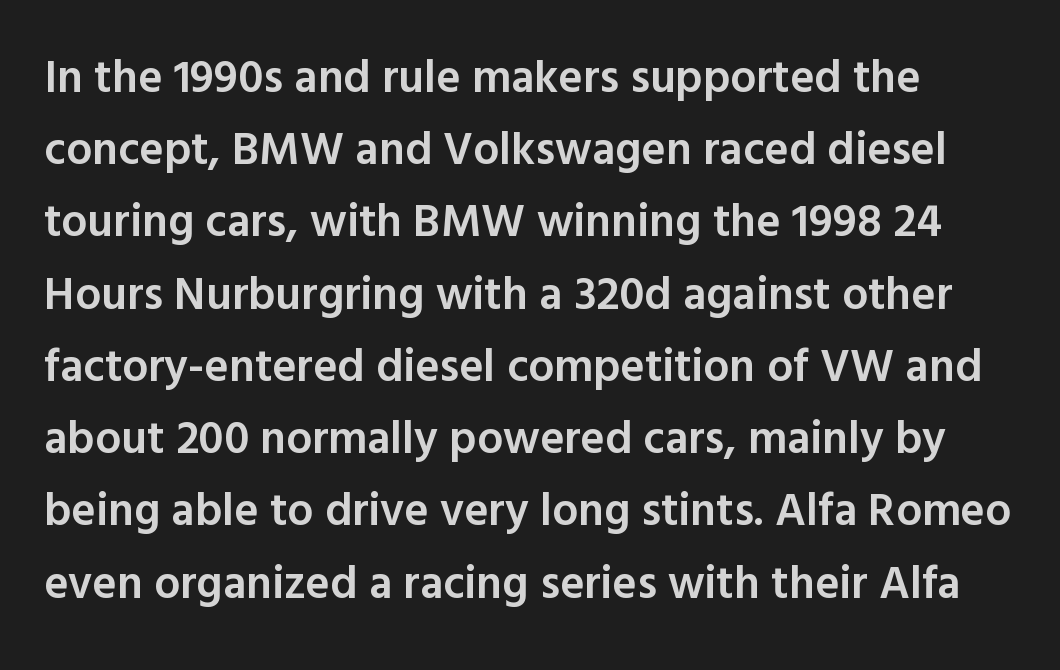
Q: Is the text bold? A: Semi-bold.
Q: Is the text italic (slanted)? A: No, it is upright.
Q: Is the typeface a serif or a sans-serif typeface? A: Sans-serif.
Q: Is the text underlined? A: No.
Q: Is the spacing between letters normal or unusually wide? A: Normal.
Q: Is the spacing between lines tight, normal or loose? A: Normal.
Q: Width (condensed, normal, or wide)? A: Normal.
Q: x-height? A: Medium.
Q: Monospaced? A: No.
